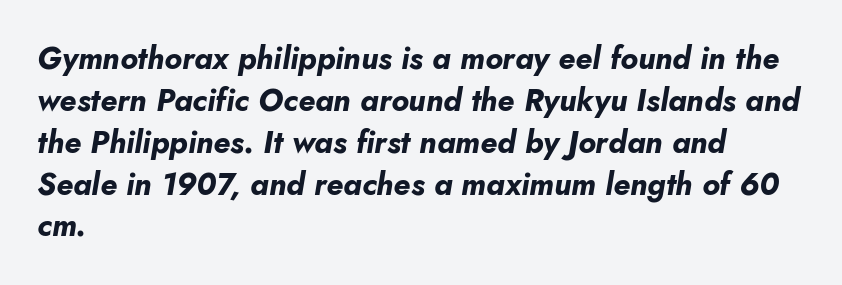
The space between consecutive lines is moderate. Is the block centered? No — it sits flush against the left margin. On the weight axis this lands at bold, roughly 700. Check under the words: just untouched page. Letter spacing: default. This sample uses an oblique cut, with every glyph tilted off the vertical.
